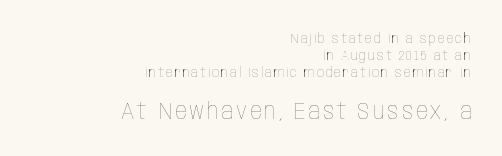
The image shows 23 px text type, upright; set right-aligned, line spacing 1.2x, not underlined; the second (bottom) block is 1.64x larger.
